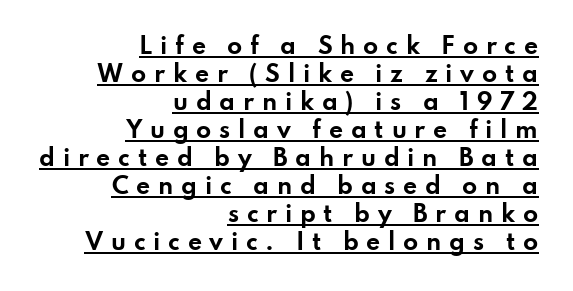
The image shows 22 px bold type, upright; set right-aligned, normal line spacing (1.27x), unusually wide letter spacing (+0.35 em), underlined.
